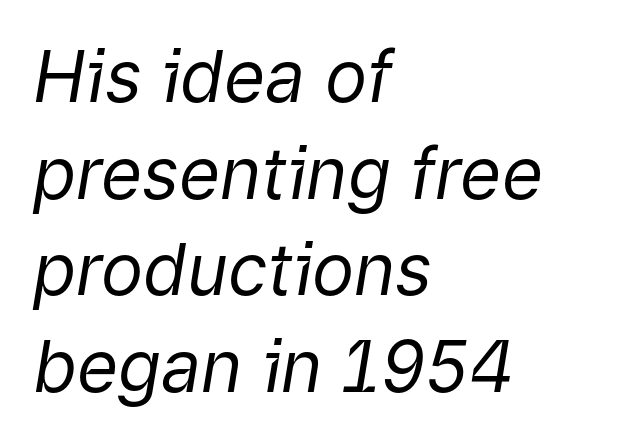
Q: Is the text bold? A: No.
Q: Is the text italic (slanted)? A: Yes, it leans right by about 9 degrees.
Q: Is the text underlined? A: No.
Q: How is the paragraph aligned? A: Left-aligned.
Q: Is the spacing between letters normal or unusually wide? A: Normal.
Q: Is the spacing between lines tight, normal or loose? A: Normal.
Q: Width (condensed, normal, or wide)? A: Normal.
Q: Stroke contrast? A: Low.
Q: x-height? A: Medium.
Q: Monospaced? A: No.
